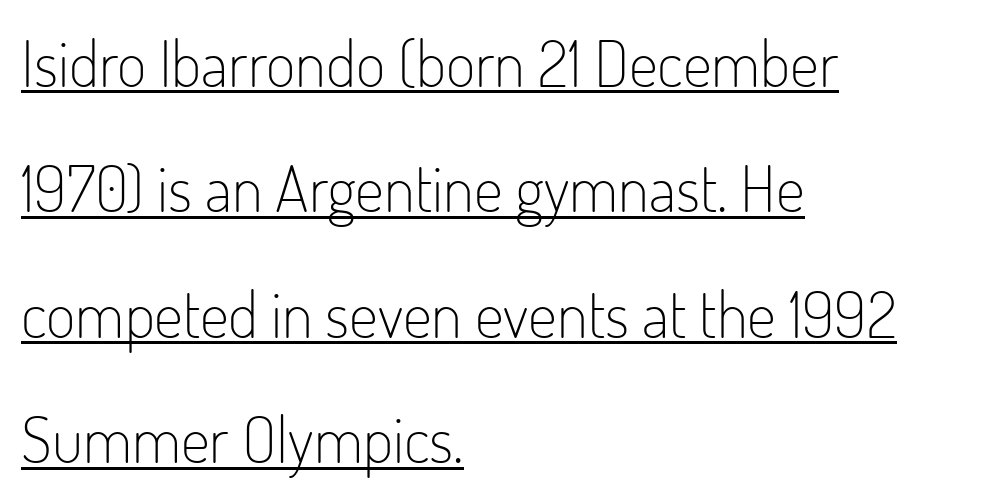
Varying glyph widths throughout — classic text-font behaviour. Nothing heavy about these letters — not bold at all. The line-height multiplier appears high, well above default. You can tell it's not italic because the verticals are truly vertical. A typesetter would call this zero additional tracking.
